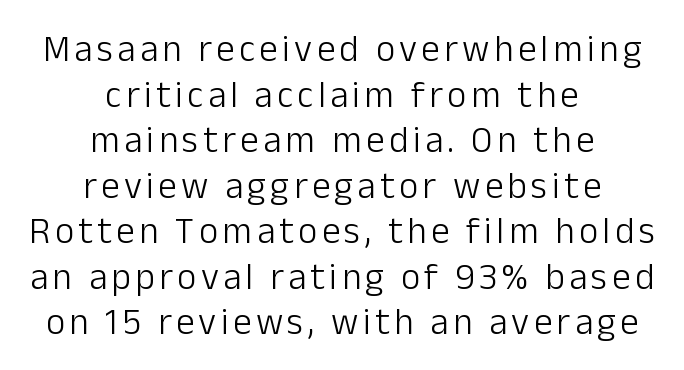
Q: Is the text bold? A: No.
Q: Is the text italic (slanted)? A: No, it is upright.
Q: Is the typeface a serif or a sans-serif typeface? A: Sans-serif.
Q: Is the text underlined? A: No.
Q: How is the paragraph aligned? A: Centered.
Q: Width (condensed, normal, or wide)? A: Normal.
Q: Stroke contrast? A: Low.
Q: x-height? A: Medium.
Q: Monospaced? A: No.
